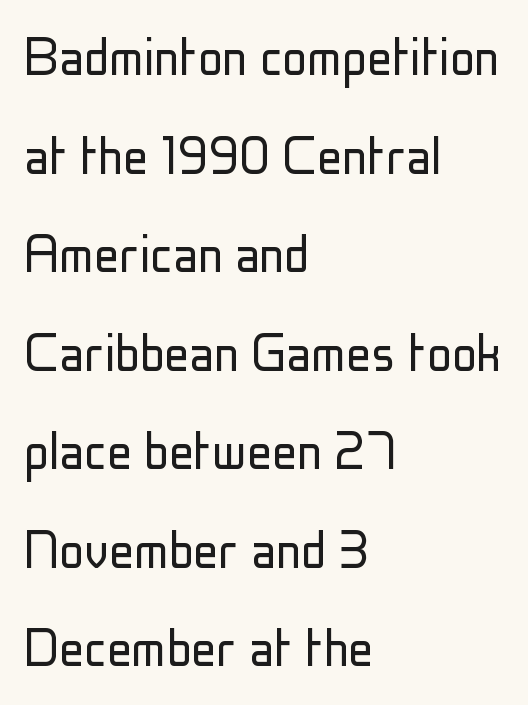
Q: Is the text bold? A: No.
Q: Is the text italic (slanted)? A: No, it is upright.
Q: Is the typeface a serif or a sans-serif typeface? A: Sans-serif.
Q: Is the text underlined? A: No.
Q: How is the paragraph aligned? A: Left-aligned.
Q: Is the spacing between letters normal or unusually wide? A: Normal.
Q: Is the spacing between lines tight, normal or loose? A: Normal.
Q: Width (condensed, normal, or wide)? A: Condensed.
Q: Stroke contrast? A: Low.
Q: x-height? A: Medium.
Q: Monospaced? A: No.
